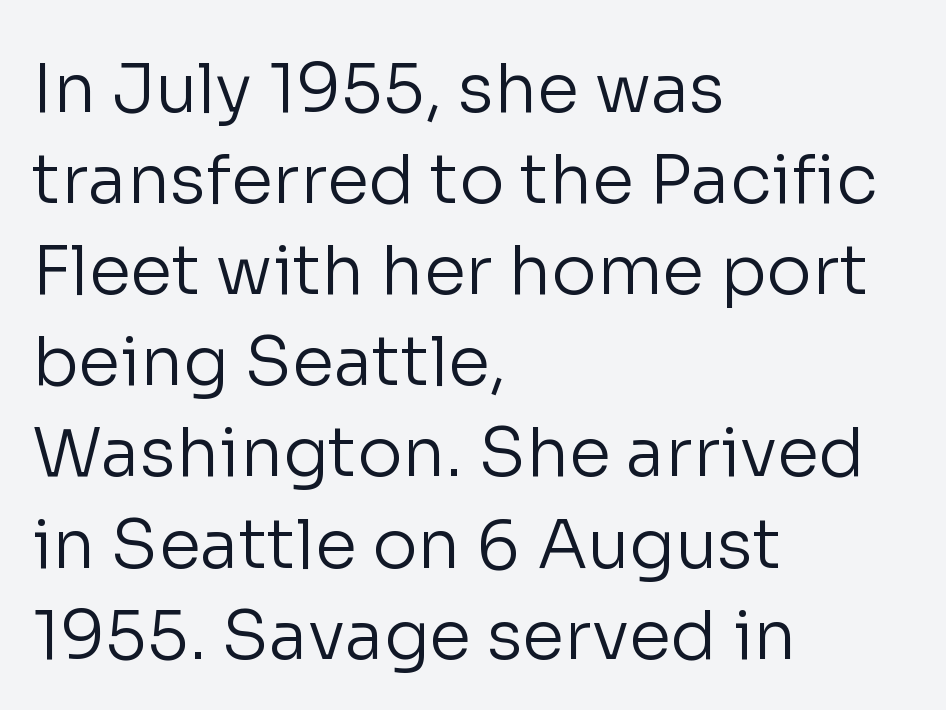
Q: Is the text bold? A: No.
Q: Is the text italic (slanted)? A: No, it is upright.
Q: Is the typeface a serif or a sans-serif typeface? A: Sans-serif.
Q: Is the text underlined? A: No.
Q: How is the paragraph aligned? A: Left-aligned.
Q: Is the spacing between letters normal or unusually wide? A: Normal.
Q: Is the spacing between lines tight, normal or loose? A: Normal.
Q: Width (condensed, normal, or wide)? A: Normal.
Q: Stroke contrast? A: Low.
Q: x-height? A: Medium.
Q: Monospaced? A: No.
